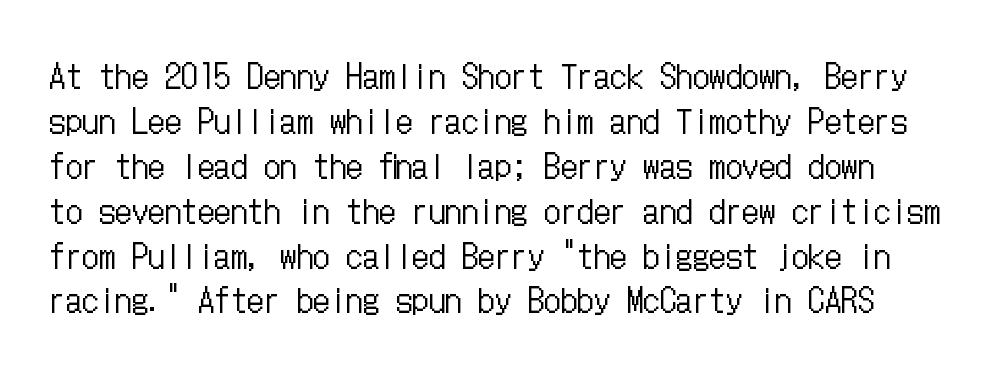
The image shows 33 px regular-weight, condensed type, upright; set normal line spacing (1.36x), normal letter spacing, not underlined; low stroke contrast and a medium x-height.
